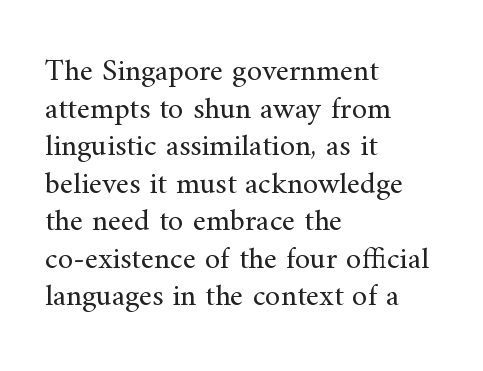
{"serif": "yes", "italic": "no", "bold": "no", "weight": "regular", "width": "normal", "stroke_contrast": "medium", "x_height": "small", "monospaced": "no", "underline": "no", "align": "left", "line_spacing_ratio": 1.21, "letter_spacing": "normal", "letter_spacing_em": 0.0, "glyph_px": 31}
